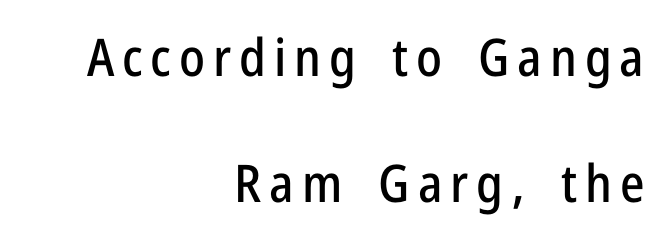
Q: Is the text italic (slanted)? A: No, it is upright.
Q: Is the typeface a serif or a sans-serif typeface? A: Sans-serif.
Q: Is the text underlined? A: No.
Q: How is the paragraph aligned? A: Right-aligned.
Q: Is the spacing between lines tight, normal or loose? A: Loose.
Q: Width (condensed, normal, or wide)? A: Condensed.
Q: Stroke contrast? A: Low.
Q: x-height? A: Medium.
Q: Monospaced? A: No.
